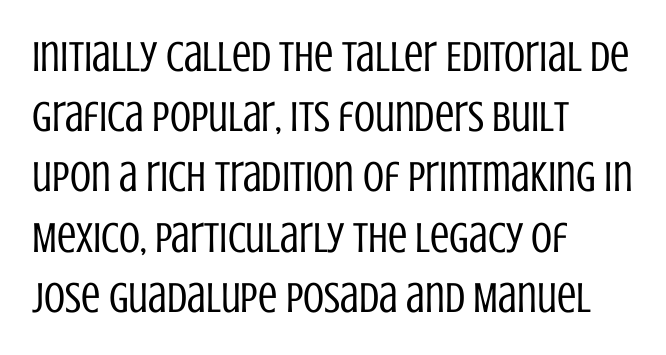
The image shows 43 px regular-weight, condensed sans-serif type, upright; set left-aligned, normal line spacing (1.4x), normal letter spacing, not underlined; low stroke contrast and a large x-height.
